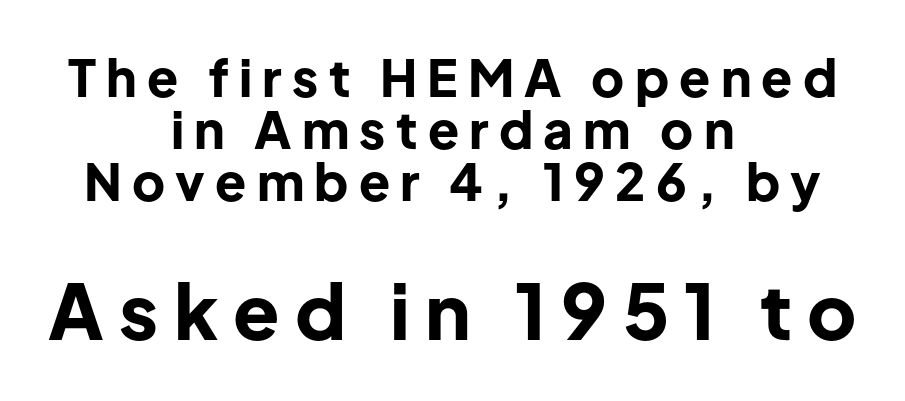
Q: Is the text bold? A: Yes.
Q: Is the text italic (slanted)? A: No, it is upright.
Q: Is the typeface a serif or a sans-serif typeface? A: Sans-serif.
Q: Is the text underlined? A: No.
Q: How is the paragraph aligned? A: Centered.
Q: Is the spacing between letters normal or unusually wide? A: Unusually wide.
Q: Is the spacing between lines tight, normal or loose? A: Tight.
Q: Which block of text is set in a larger size, the first (top) or the second (bottom)? A: The second (bottom) one.
Q: Width (condensed, normal, or wide)? A: Normal.
Q: Stroke contrast? A: Low.
Q: x-height? A: Medium.
Q: Monospaced? A: No.
